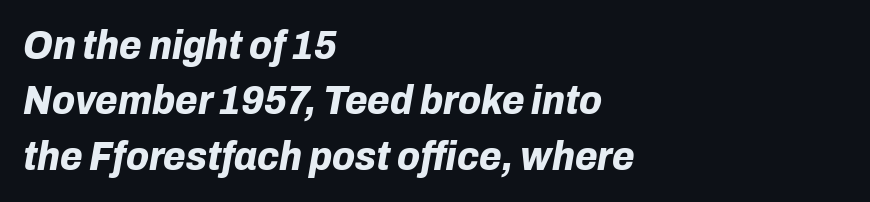
The image shows 41 px bold type, italic (leaning right); set left-aligned, normal line spacing (1.35x), normal letter spacing, not underlined; low stroke contrast and a medium x-height.
